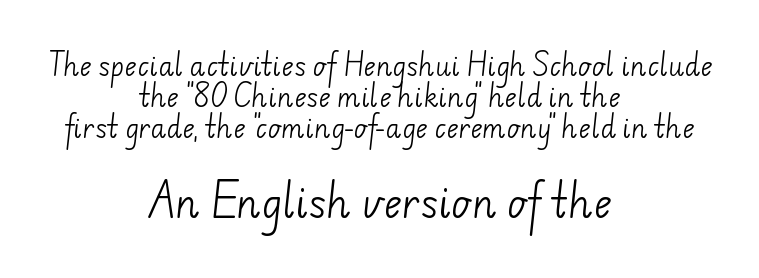
The area under the type is left untouched. Does the bottom block carry the larger type? Yes, it does. Weight: in the light-to-regular range. Proportional: the letters do not fall into vertical columns. One-word summary of the alignment: center. This sample uses a sans-serif face.
